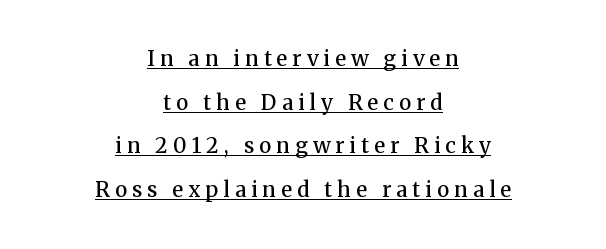
{"italic": "no", "bold": "semi", "underline": "yes", "align": "center", "line_spacing": "loose", "line_spacing_ratio": 2.08, "letter_spacing": "wide", "letter_spacing_em": 0.25, "glyph_px": 21}
